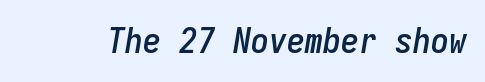
The image shows 36 px condensed type, italic (leaning right), monospaced; set normal letter spacing, not underlined; low stroke contrast and a medium x-height.
